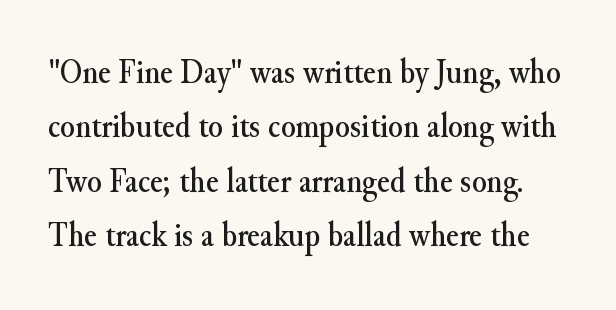
The image shows 34 px serif type, upright; set normal line spacing (1.6x), normal letter spacing, not underlined; medium stroke contrast and a small x-height.
